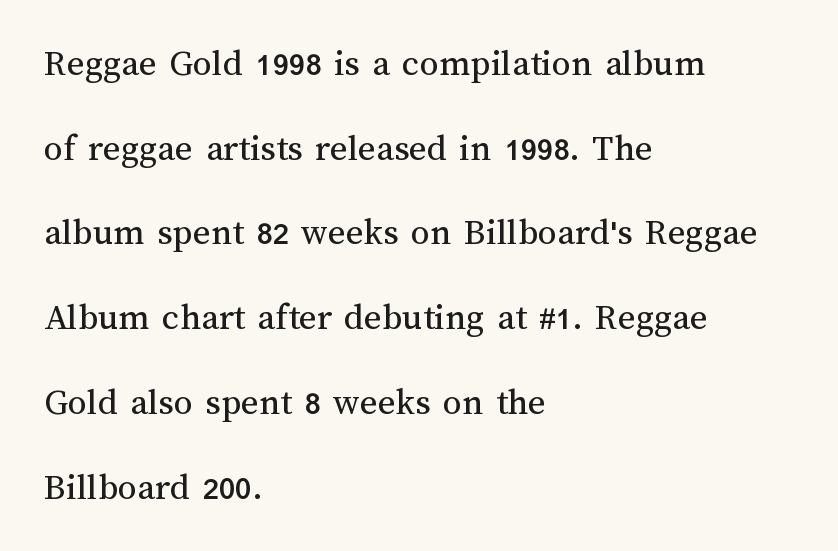
{"italic": "no", "bold": "no", "weight": "regular", "width": "normal", "stroke_contrast": "medium", "x_height": "medium", "monospaced": "no", "underline": "no", "align": "left", "line_spacing": "loose", "line_spacing_ratio": 2.23, "letter_spacing": "normal", "letter_spacing_em": 0.0, "glyph_px": 38}
